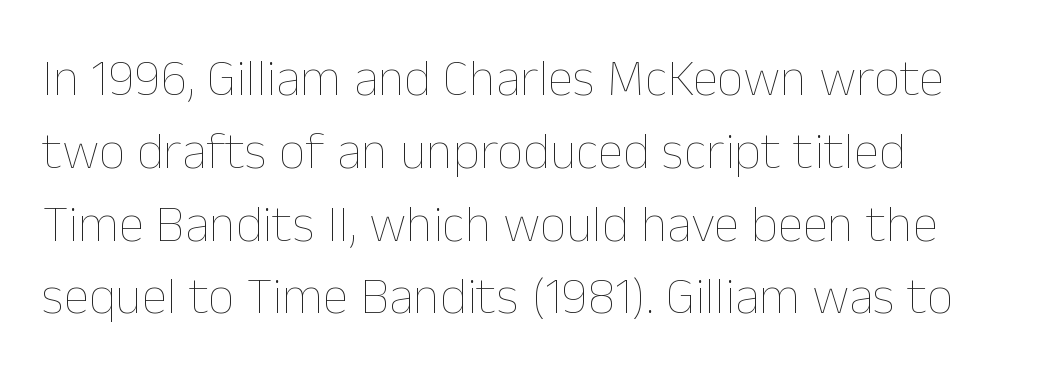
Q: Is the text bold? A: No.
Q: Is the text italic (slanted)? A: No, it is upright.
Q: Is the text underlined? A: No.
Q: Is the spacing between letters normal or unusually wide? A: Normal.
Q: Is the spacing between lines tight, normal or loose? A: Normal.
Q: Width (condensed, normal, or wide)? A: Normal.
Q: Stroke contrast? A: Low.
Q: x-height? A: Medium.
Q: Monospaced? A: No.
